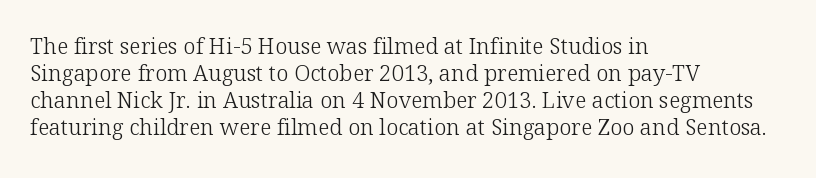
Beneath every word, the page is bare. The lettering holds an erect, upright posture throughout. Caption: face not bold, strokes unweighted. The gaps between neighbouring characters are ordinary and unremarkable.
